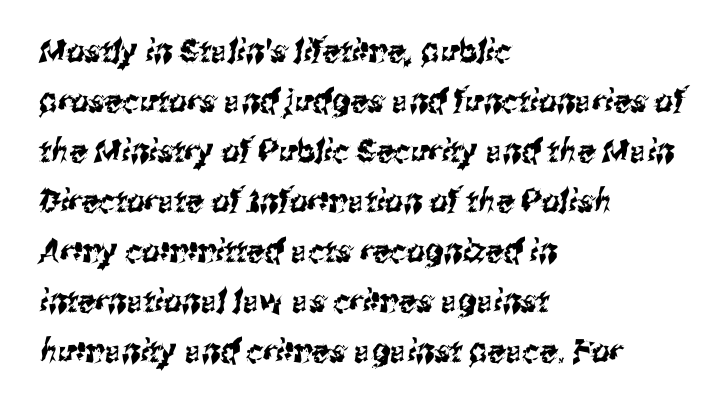
The letterforms sit shoulder to shoulder at normal distance. Vertically, the passage feels balanced, rows spaced as you'd expect. Does the type have serifs? No, each stem ends abruptly. These lines are rendered in a variable-pitch font.
